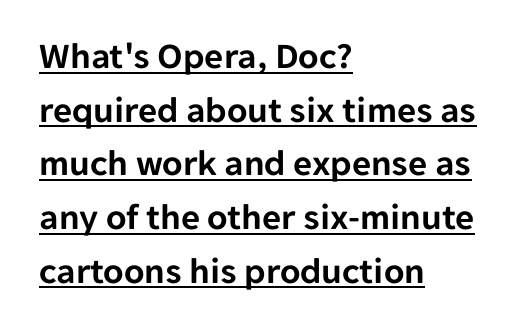
Horizontal bands of white between lines are of average thickness. Is this a sans? Yes — the strokes have no serifs. Tall strokes in this sample are plumb rather than angled. Each letter keeps its own natural width here, so spacing adapts to shape. Teacher's note: observe the even left margin — that is flush-left alignment.
